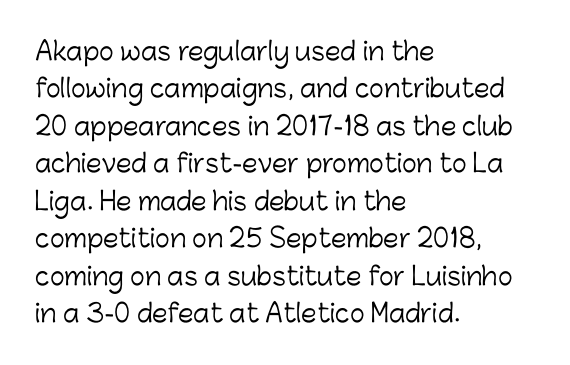
{"italic": "no", "bold": "no", "underline": "no", "align": "left", "line_spacing": "normal", "line_spacing_ratio": 1.5, "letter_spacing": "normal", "letter_spacing_em": 0.0, "glyph_px": 25}
